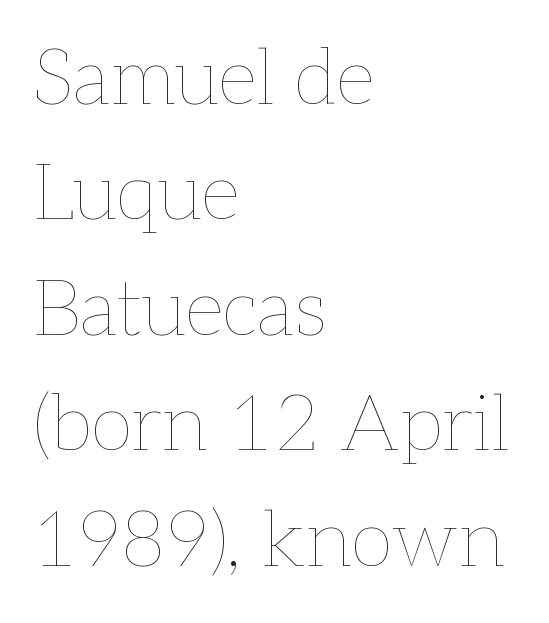
{"italic": "no", "bold": "no", "weight": "thin", "width": "normal", "stroke_contrast": "low", "x_height": "medium", "monospaced": "no", "underline": "no", "align": "left", "line_spacing": "normal", "line_spacing_ratio": 1.48, "letter_spacing": "normal", "letter_spacing_em": 0.0, "glyph_px": 78}
